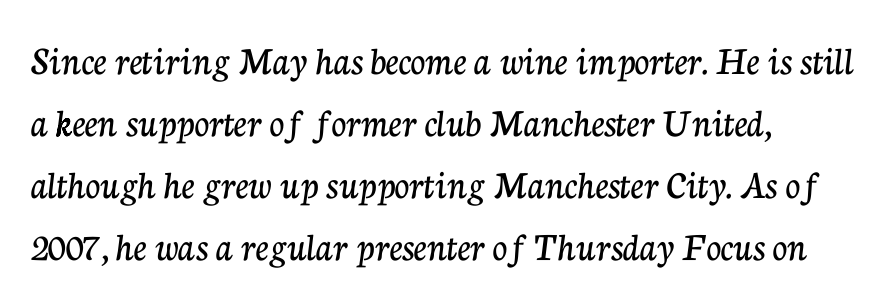
{"serif": "yes", "width": "normal", "stroke_contrast": "low", "x_height": "medium", "monospaced": "no", "underline": "no", "align": "left", "line_spacing": "normal", "line_spacing_ratio": 1.51, "letter_spacing": "normal", "letter_spacing_em": 0.0, "glyph_px": 41}
